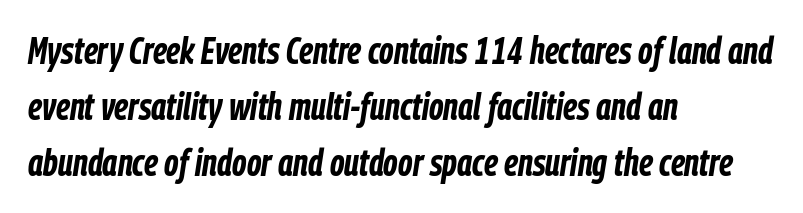
The image shows 37 px bold, condensed type, italic (leaning right); set left-aligned, normal line spacing (1.51x), normal letter spacing, not underlined; low stroke contrast and a medium x-height.
